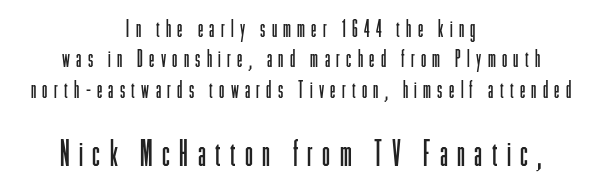
The space between consecutive lines is moderate. Descenders hang freely into open space. The face used here is proportionally spaced, like ordinary book or web type. The more generous point size was reserved for the lower chunk.
